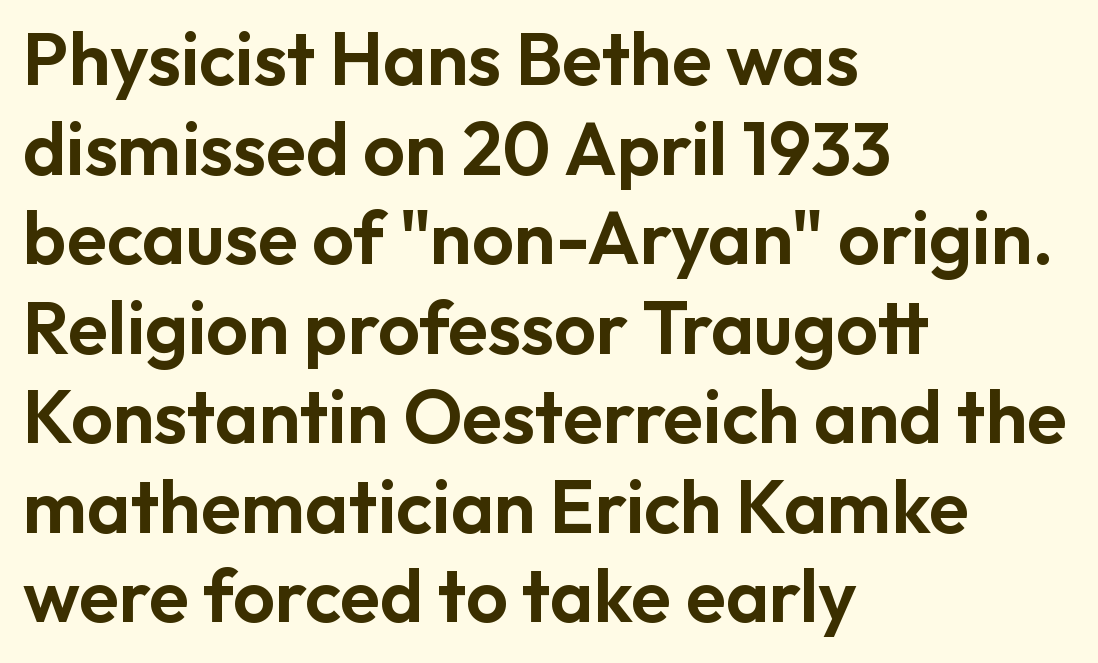
The image shows 74 px sans-serif type, upright; set left-aligned, line spacing 1.21x, normal letter spacing, not underlined; low stroke contrast and a medium x-height.
